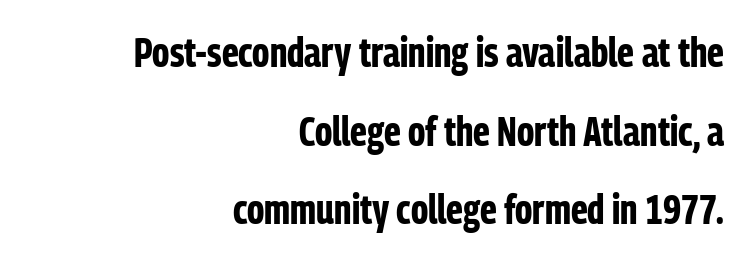
Nope, no serifs anywhere on these letters. Bare-footed words on every line. Every character sits straight up, as roman type does. Does the copy run flush right? Yes — the right margin is perfectly even. Vertical spacing — loose. Proportional: the letters do not fall into vertical columns.
